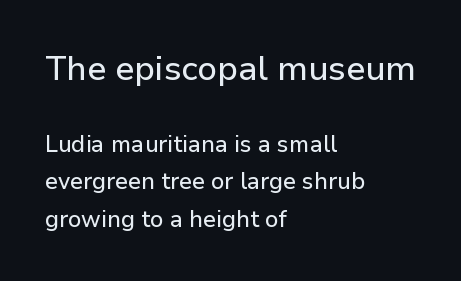
One-word summary of the alignment: left. Is there any slant? The stems are plumb. Letter spacing: default. Only glyphs here, with clear space below each row. This sample has the flowing, uneven cadence of proportional lettering.
